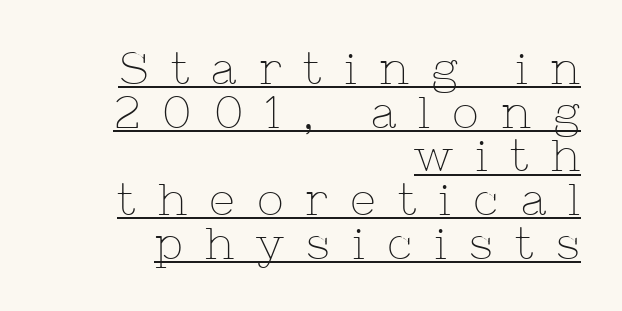
Q: Is the text bold? A: No.
Q: Is the text italic (slanted)? A: No, it is upright.
Q: Is the typeface a serif or a sans-serif typeface? A: Serif.
Q: Is the text underlined? A: Yes.
Q: How is the paragraph aligned? A: Right-aligned.
Q: Is the spacing between letters normal or unusually wide? A: Unusually wide.
Q: Is the spacing between lines tight, normal or loose? A: Tight.
Q: Width (condensed, normal, or wide)? A: Normal.
Q: Stroke contrast? A: Low.
Q: x-height? A: Medium.
Q: Monospaced? A: No.
